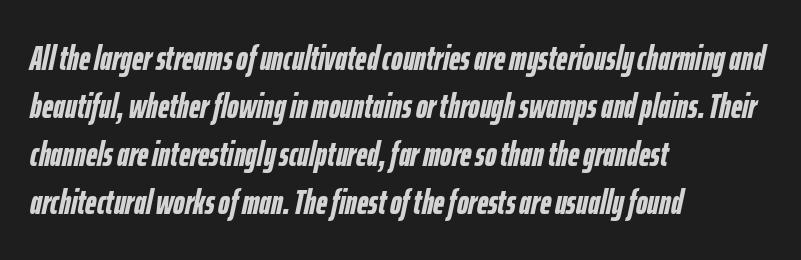
The image shows 35 px semibold, condensed type, italic (leaning right); set left-aligned, normal line spacing (1.37x), normal letter spacing, not underlined; low stroke contrast and a medium x-height.
